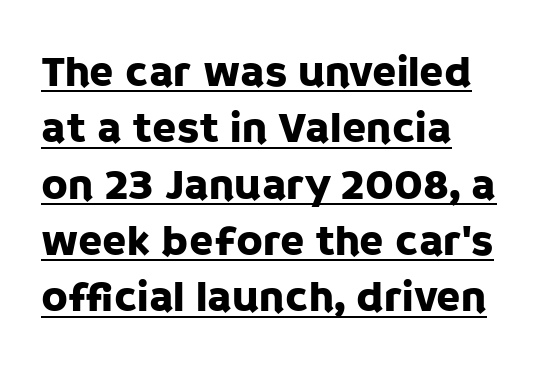
Notice how the stems are strictly vertical — no italics here. Regarding serifs, this sample does without them. Leading matches the norm, producing a regular column. Looks like regular typesetting: each glyph gets only the width it needs. Tracking here is standard; glyphs follow each other at the usual distance.
